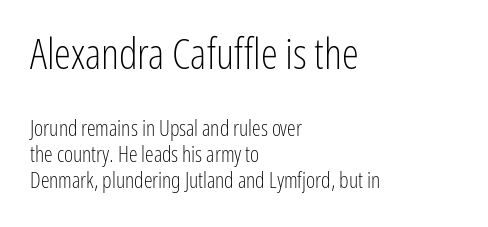
The image shows 43 px light, condensed sans-serif type, upright; set left-aligned, line spacing 1.19x, normal letter spacing, not underlined; the first (top) block is 1.95x larger; low stroke contrast and a medium x-height.
